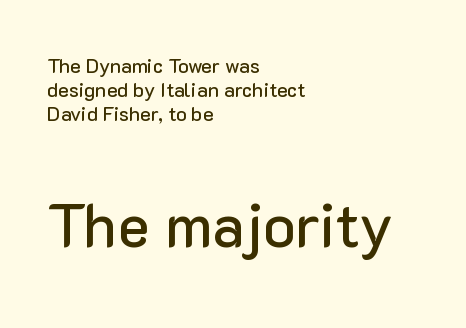
Q: Is the text italic (slanted)? A: No, it is upright.
Q: Is the typeface a serif or a sans-serif typeface? A: Sans-serif.
Q: Is the text underlined? A: No.
Q: How is the paragraph aligned? A: Left-aligned.
Q: Is the spacing between letters normal or unusually wide? A: Normal.
Q: Which block of text is set in a larger size, the first (top) or the second (bottom)? A: The second (bottom) one.
Q: Width (condensed, normal, or wide)? A: Normal.
Q: Stroke contrast? A: Low.
Q: x-height? A: Medium.
Q: Monospaced? A: No.
